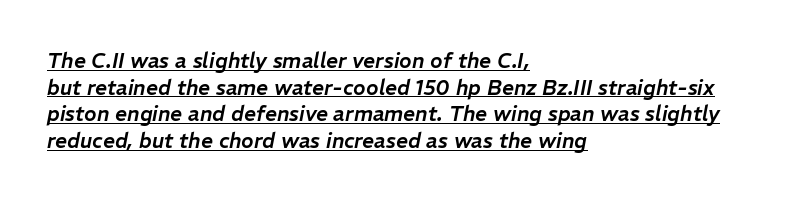
Q: Is the text italic (slanted)? A: Yes, it leans right by about 11 degrees.
Q: Is the text underlined? A: Yes.
Q: How is the paragraph aligned? A: Left-aligned.
Q: Is the spacing between letters normal or unusually wide? A: Normal.
Q: Is the spacing between lines tight, normal or loose? A: Normal.
